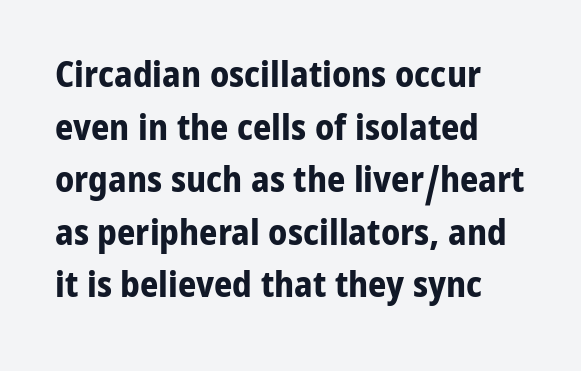
Do the letters lean? They stand straight. The face used here is rendered with its standard letterfit. Glance below the letters and you will spot only blank space. The rendering uses a moderate line-height, typical for paragraphs. Thick stems and heavy bowls — unmistakably bold.
